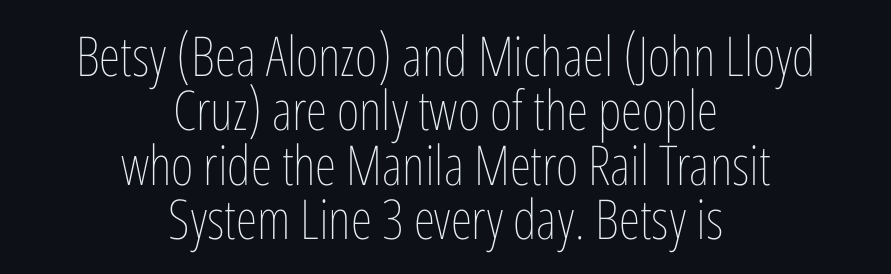
{"italic": "no", "bold": "no", "weight": "thin", "width": "condensed", "stroke_contrast": "low", "x_height": "medium", "monospaced": "no", "underline": "no", "align": "center", "line_spacing": "tight", "line_spacing_ratio": 0.99, "letter_spacing": "normal", "letter_spacing_em": 0.0, "glyph_px": 55}
